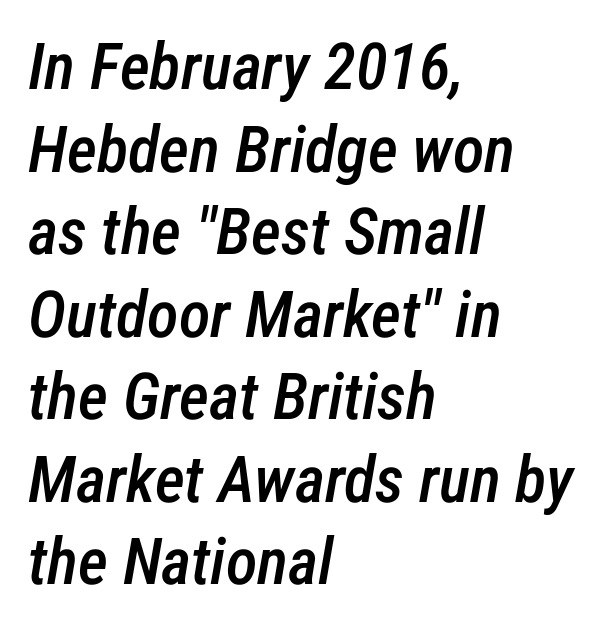
The image shows 65 px semibold, condensed type, italic (leaning right); set left-aligned, normal line spacing (1.27x), normal letter spacing, not underlined; low stroke contrast and a medium x-height.
